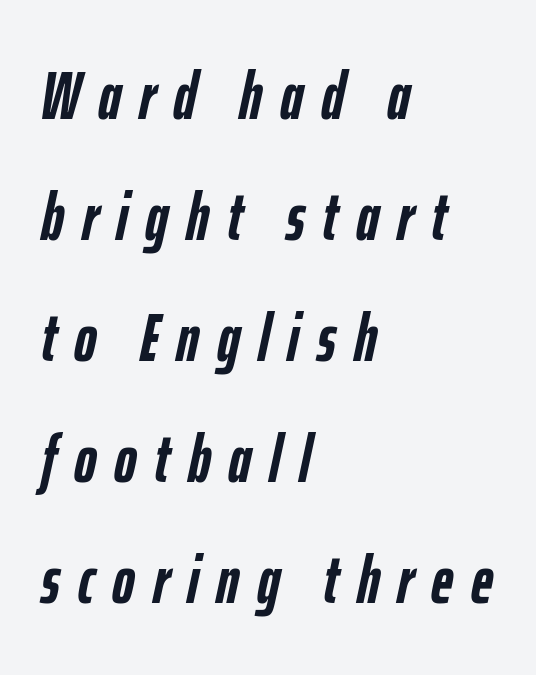
Look at the tracking — it's clearly loosened, letters drifting apart. Clear beneath every line of the passage. The whole block is typeset with a tilt. Where is the straight margin? On the left.
